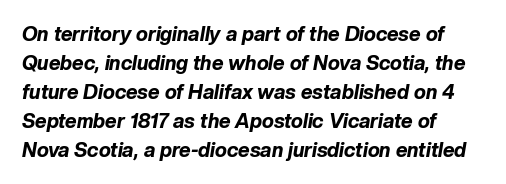
Yep, that's italic — everything's leaning. Line beginnings align vertically; line endings do not. Weight: bold. The rendering keeps characters at their native spacing.
